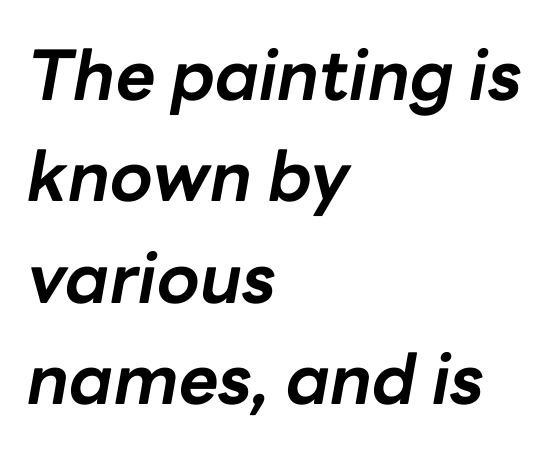
{"italic": "yes", "lean": "right", "slant_degrees": 10, "bold": "yes", "weight": "bold", "width": "normal", "stroke_contrast": "low", "x_height": "medium", "monospaced": "no", "underline": "no", "align": "left", "line_spacing": "normal", "line_spacing_ratio": 1.47, "letter_spacing": "normal", "letter_spacing_em": 0.0, "glyph_px": 69}
